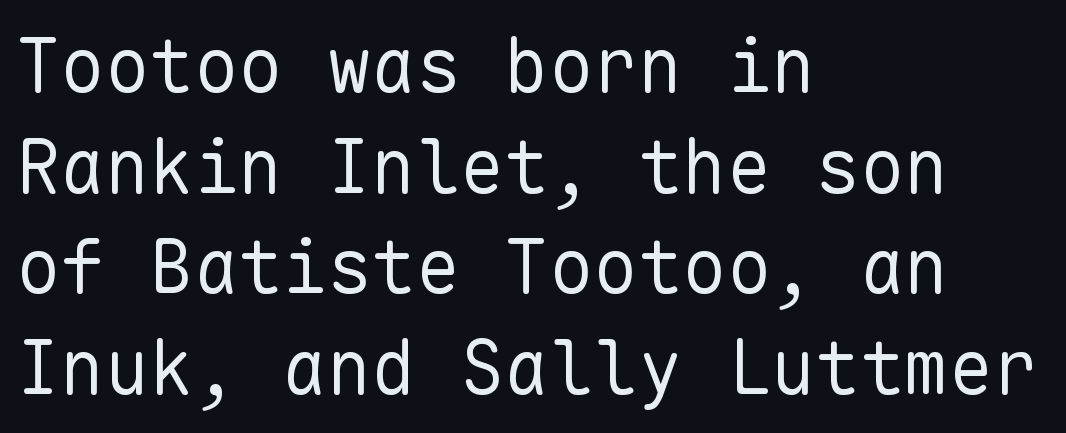
The lines sit at an ordinary, default distance from one another. Each letter, wide or thin by design, is forced into the same width here. The weight tops out at a normal text grade. Nobody touched the tracking dial on this one.
